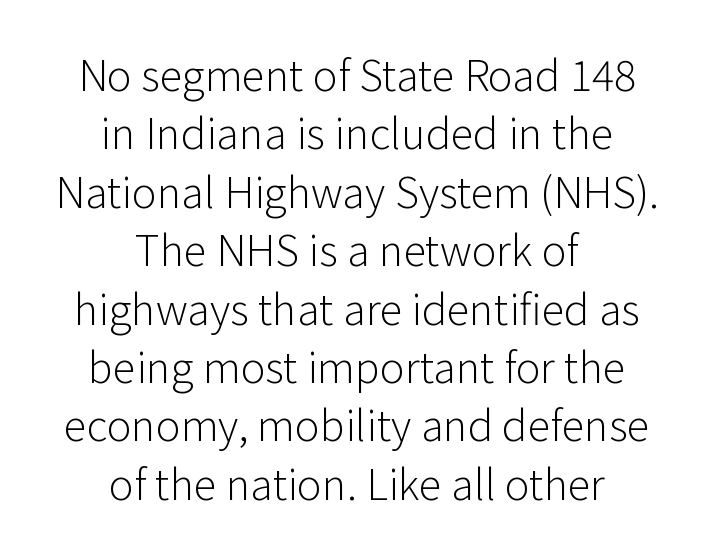
{"serif": "no", "italic": "no", "bold": "no", "weight": "light", "width": "normal", "stroke_contrast": "low", "x_height": "medium", "monospaced": "no", "underline": "no", "align": "center", "line_spacing": "normal", "line_spacing_ratio": 1.39, "letter_spacing": "normal", "letter_spacing_em": 0.0, "glyph_px": 42}
